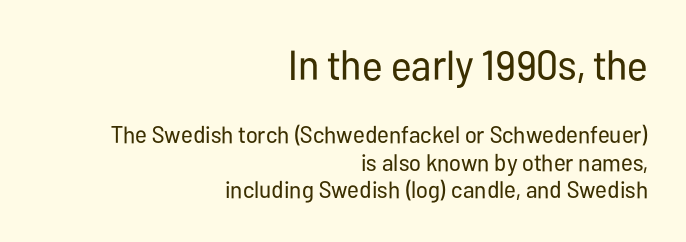
Character widths vary here, with narrow letters taking less room than wide ones. The block sitting higher on the canvas is the one with enlarged characters. The specimen omits any rule beneath the text block's lines. If you drew a ruler down the right edge, every line would touch it.
